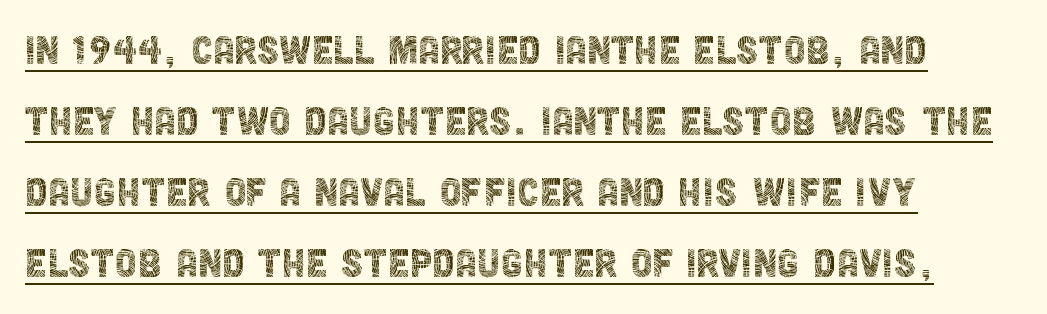
Q: Is the text bold? A: No.
Q: Is the text italic (slanted)? A: No, it is upright.
Q: Is the typeface a serif or a sans-serif typeface? A: Sans-serif.
Q: Is the text underlined? A: Yes.
Q: How is the paragraph aligned? A: Left-aligned.
Q: Is the spacing between letters normal or unusually wide? A: Normal.
Q: Is the spacing between lines tight, normal or loose? A: Normal.
Q: Width (condensed, normal, or wide)? A: Condensed.
Q: x-height? A: Large.
Q: Monospaced? A: No.
